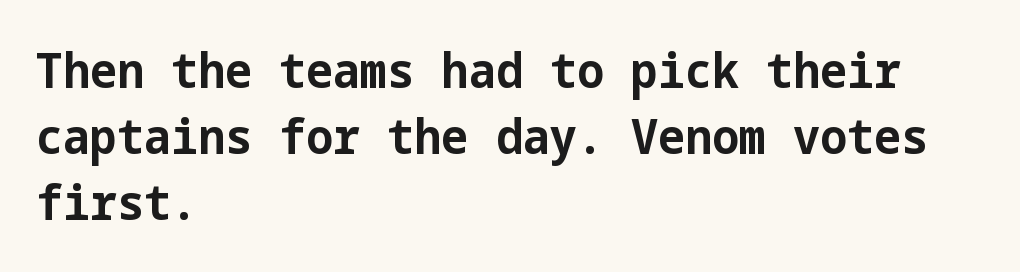
The image shows 48 px bold sans-serif type, upright; set left-aligned, normal line spacing (1.38x), normal letter spacing, not underlined; low stroke contrast and a medium x-height.
